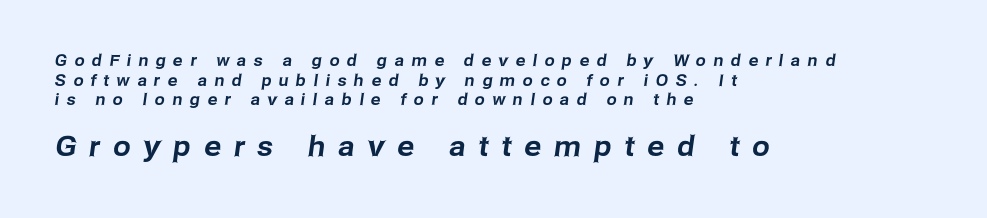
Nothing sits at the stroke ends, so this counts as sans-serif. Which chunk is bigger? The second one — the bottom block dwarfs the top. Where is the straight margin? On the left. Observe the wide spacing: letters keep a clear distance from each other.
